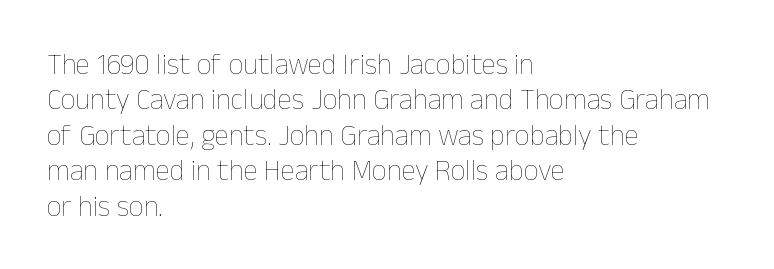
The image shows 29 px thin type, upright; set left-aligned, line spacing 1.22x, normal letter spacing, not underlined; low stroke contrast and a medium x-height.
